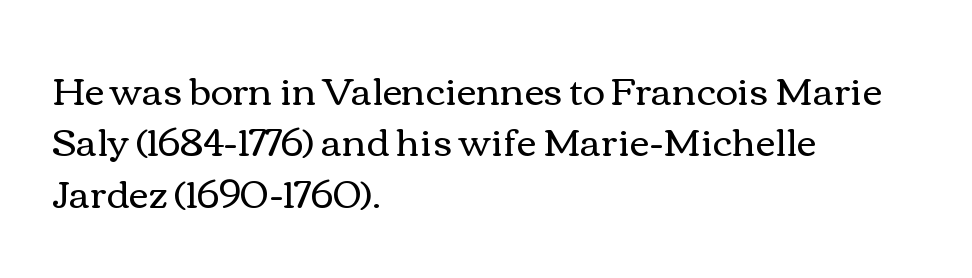
The image shows 38 px regular-weight, wide type, upright; set left-aligned, normal line spacing (1.35x), normal letter spacing, not underlined; a medium x-height.
